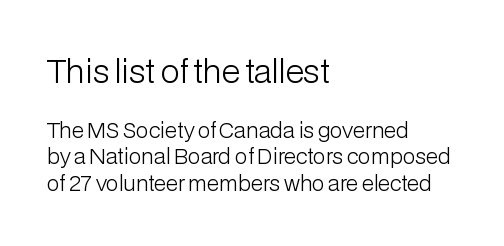
Quick note: not italic, upright. Here the designer chose a conventional face with non-uniform glyph widths. Whoever set this made the first block the dominant, larger element. Does the type have serifs? No, each stem ends abruptly.
